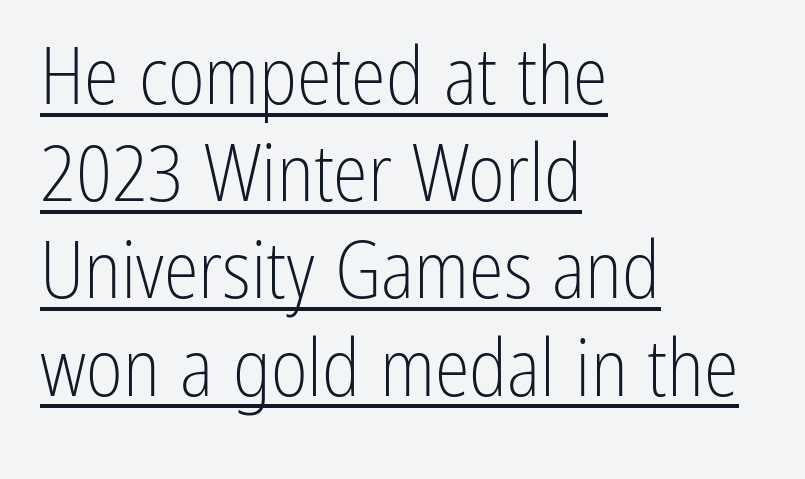
{"serif": "no", "italic": "no", "bold": "no", "weight": "light", "width": "condensed", "stroke_contrast": "low", "x_height": "medium", "monospaced": "no", "underline": "yes", "align": "left", "line_spacing_ratio": 1.23, "letter_spacing": "normal", "letter_spacing_em": 0.0, "glyph_px": 79}
